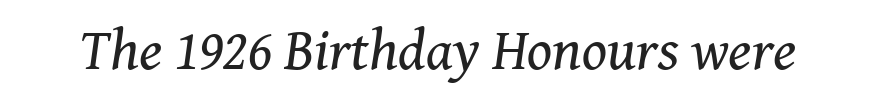
{"serif": "yes", "italic": "yes", "lean": "right", "slant_degrees": 8, "bold": "no", "weight": "regular", "width": "normal", "stroke_contrast": "medium", "x_height": "medium", "monospaced": "no", "underline": "no", "letter_spacing": "normal", "letter_spacing_em": 0.0, "glyph_px": 58}
